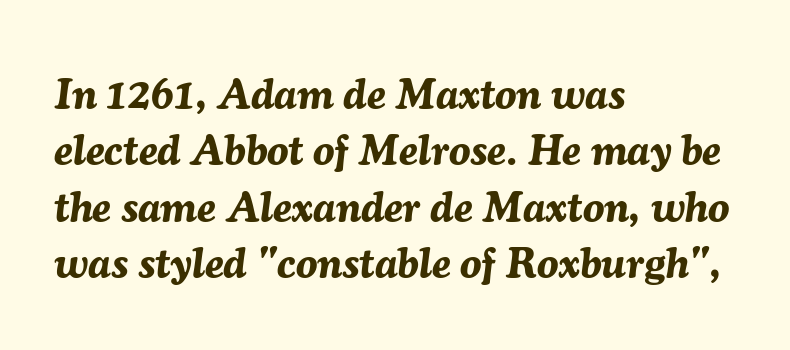
{"italic": "yes", "lean": "right", "slant_degrees": 7, "bold": "yes", "weight": "bold", "width": "normal", "stroke_contrast": "medium", "x_height": "medium", "monospaced": "no", "underline": "no", "align": "left", "line_spacing": "normal", "line_spacing_ratio": 1.31, "letter_spacing": "normal", "letter_spacing_em": 0.0, "glyph_px": 43}
